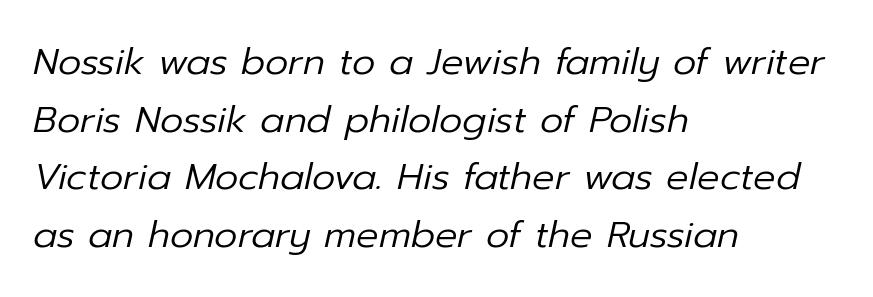
{"italic": "yes", "lean": "right", "slant_degrees": 12, "bold": "no", "weight": "regular", "width": "normal", "stroke_contrast": "low", "x_height": "medium", "monospaced": "no", "underline": "no", "align": "left", "line_spacing": "normal", "line_spacing_ratio": 1.56, "letter_spacing": "normal", "letter_spacing_em": 0.0, "glyph_px": 37}
